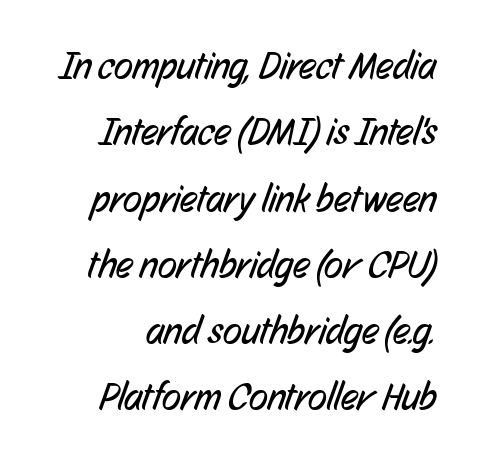
{"serif": "no", "bold": "no", "weight": "regular", "width": "condensed", "stroke_contrast": "low", "x_height": "medium", "monospaced": "no", "underline": "no", "align": "right", "line_spacing": "normal", "line_spacing_ratio": 1.7, "letter_spacing": "normal", "letter_spacing_em": 0.0, "glyph_px": 39}
